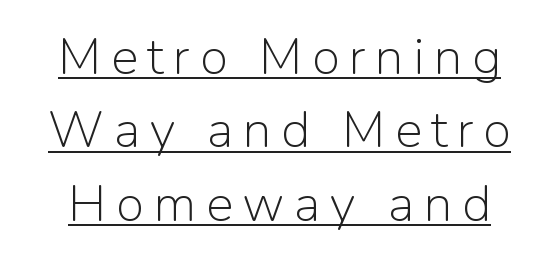
Q: Is the text bold? A: No.
Q: Is the text italic (slanted)? A: No, it is upright.
Q: Is the typeface a serif or a sans-serif typeface? A: Sans-serif.
Q: Is the text underlined? A: Yes.
Q: Is the spacing between lines tight, normal or loose? A: Normal.
Q: Width (condensed, normal, or wide)? A: Normal.
Q: Stroke contrast? A: Low.
Q: x-height? A: Medium.
Q: Monospaced? A: No.
